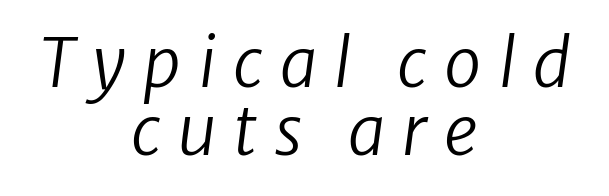
The letters are spread apart with noticeably loose tracking. Is the stroke heavy? The answer is a plain regular-or-lighter. The passage shown stacks its lines with hardly any gap. It's the slanting kind of type. The lines are quadded center.
